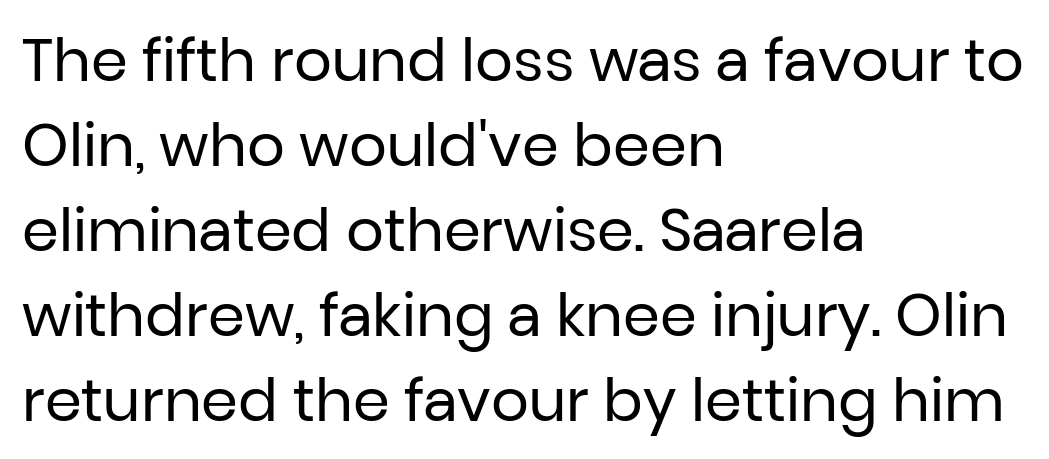
The image shows 59 px regular-weight sans-serif type, upright; set left-aligned, normal line spacing (1.44x), normal letter spacing, not underlined; low stroke contrast and a medium x-height.
